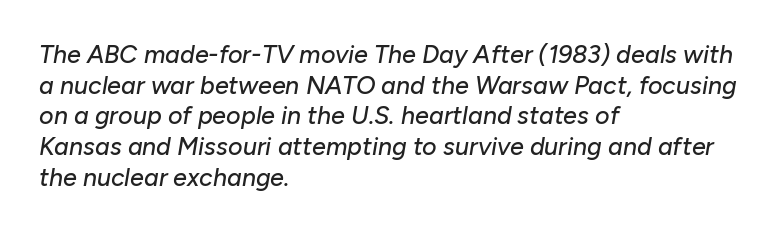
This is oblique type, the kind used for emphasis or titles. Here the glyphs are tracked normally, forming tight word shapes. The paragraph shown leans on its left margin. Underlining? Definitely not there.
